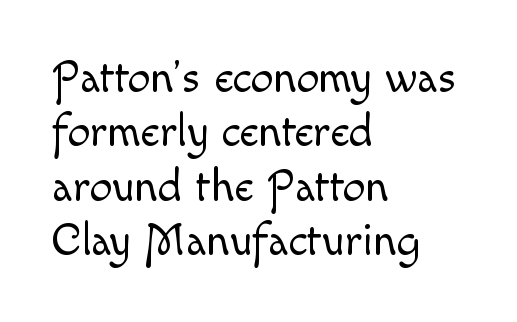
{"italic": "no", "bold": "no", "weight": "light", "width": "normal", "x_height": "small", "monospaced": "no", "underline": "no", "align": "left", "line_spacing_ratio": 1.21, "letter_spacing": "normal", "letter_spacing_em": 0.0, "glyph_px": 45}
